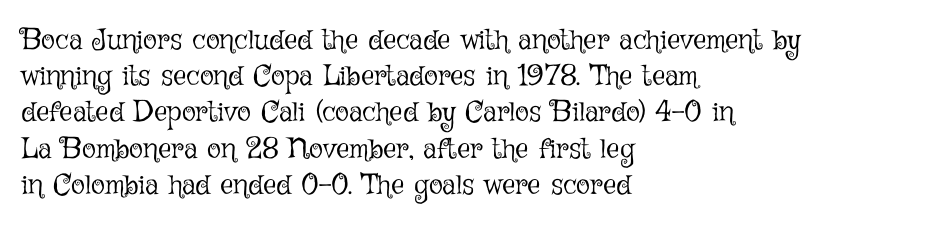
Q: Is the text bold? A: No.
Q: Is the text italic (slanted)? A: No, it is upright.
Q: Is the text underlined? A: No.
Q: How is the paragraph aligned? A: Left-aligned.
Q: Is the spacing between letters normal or unusually wide? A: Normal.
Q: Is the spacing between lines tight, normal or loose? A: Normal.
Q: Width (condensed, normal, or wide)? A: Normal.
Q: Stroke contrast? A: Low.
Q: x-height? A: Medium.
Q: Monospaced? A: No.
